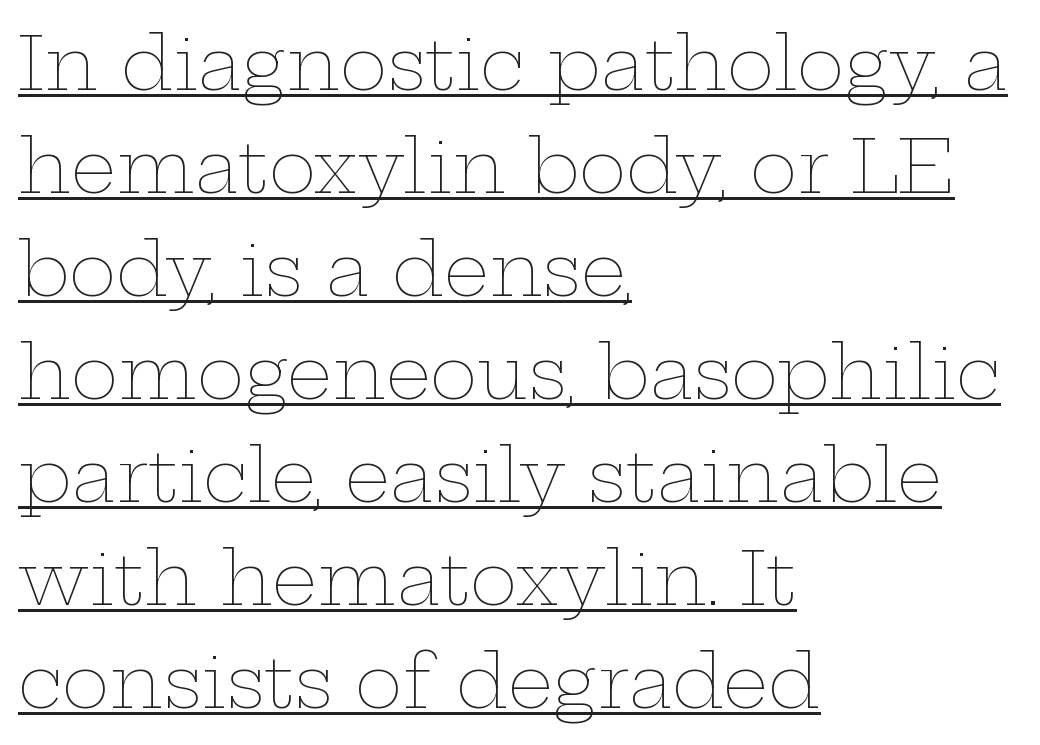
Q: Is the text bold? A: No.
Q: Is the text italic (slanted)? A: No, it is upright.
Q: Is the text underlined? A: Yes.
Q: How is the paragraph aligned? A: Left-aligned.
Q: Is the spacing between letters normal or unusually wide? A: Normal.
Q: Is the spacing between lines tight, normal or loose? A: Normal.
Q: Width (condensed, normal, or wide)? A: Wide.
Q: Stroke contrast? A: Low.
Q: x-height? A: Medium.
Q: Monospaced? A: No.
